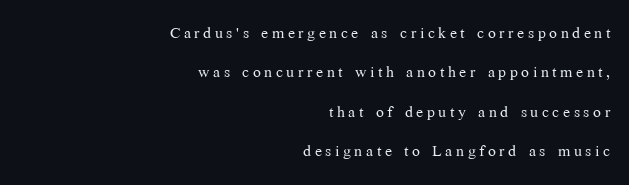
Q: Is the text bold? A: No.
Q: Is the text italic (slanted)? A: No, it is upright.
Q: Is the text underlined? A: No.
Q: How is the paragraph aligned? A: Right-aligned.
